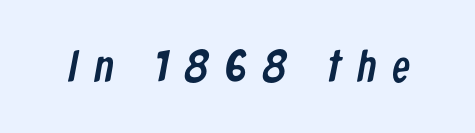
The passage shown is typed in a proportional face where columns would drift. The horizontal fit of the characters is loose and conspicuously gappy. Decoration check: the copy has no underline. The rendering shows plain stroke endings on the letterforms — a sans-serif design.
